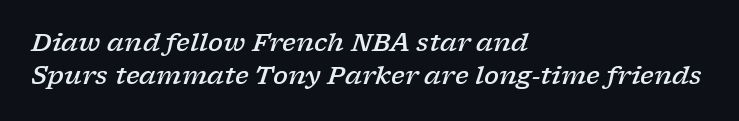
When letters slant like this, we call the style italic. Just letters on the line, the space beneath them empty. Caption: standard tracking, unaltered. The letters are semibold — heavier than regular but short of a full bold. Leftover space on each line is placed entirely after the last word.
